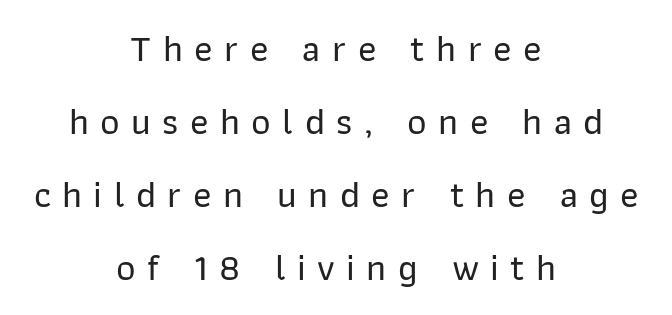
{"serif": "no", "italic": "no", "width": "normal", "stroke_contrast": "low", "x_height": "medium", "monospaced": "no", "underline": "no", "align": "center", "line_spacing": "loose", "line_spacing_ratio": 1.92, "letter_spacing": "wide", "letter_spacing_em": 0.3, "glyph_px": 38}
